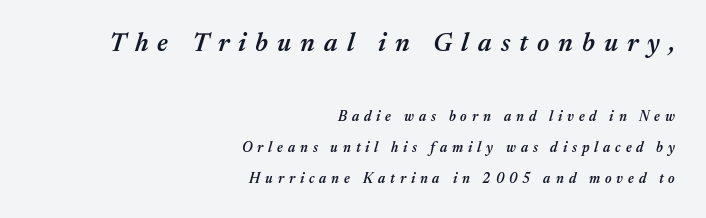
{"italic": "yes", "lean": "right", "slant_degrees": 17, "bold": "semi", "underline": "no", "align": "right", "line_spacing": "loose", "line_spacing_ratio": 2.22, "letter_spacing": "wide", "letter_spacing_em": 0.35, "larger_block": "first", "size_ratio": 1.86, "glyph_px": 26}
